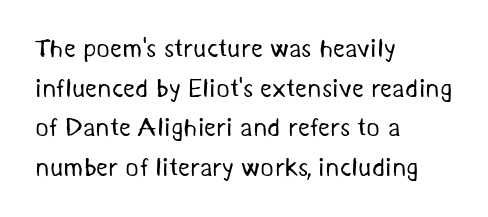
Teacher's note: observe the even left margin — that is flush-left alignment. The glyphs are unaccompanied by any horizontal stroke below them. The line texture is even and compact thanks to regular tracking. Horizontal bands of white between lines are of average thickness. Is this a heavy cut? Hardly; it is regular or lighter.
